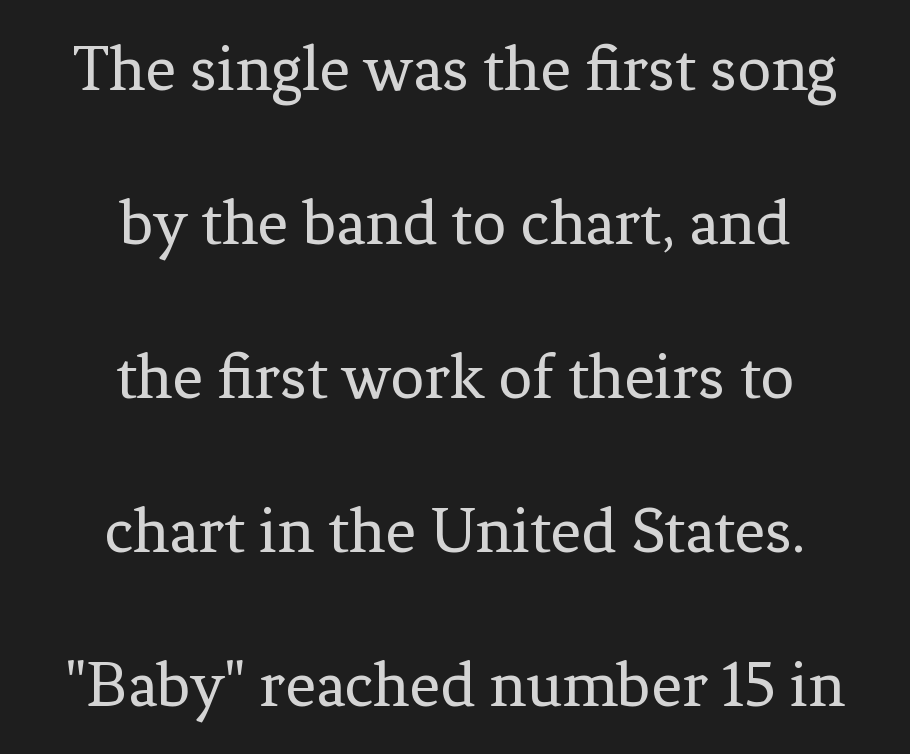
The specimen reads as upright at a glance. Typographically, this falls in the serif category. The type is set solid horizontally, with unmodified tracking. Spacing verdict: proportional, widths tailored to each character. The line-height multiplier appears high, well above default. Underline: absent.
